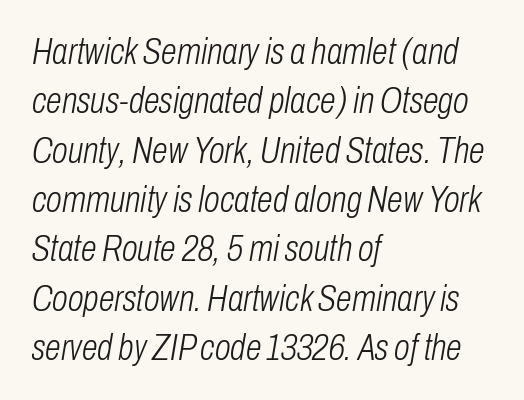
The image shows 36 px light, condensed type, italic (leaning right); set left-aligned, normal line spacing (1.37x), normal letter spacing, not underlined; low stroke contrast and a medium x-height.
